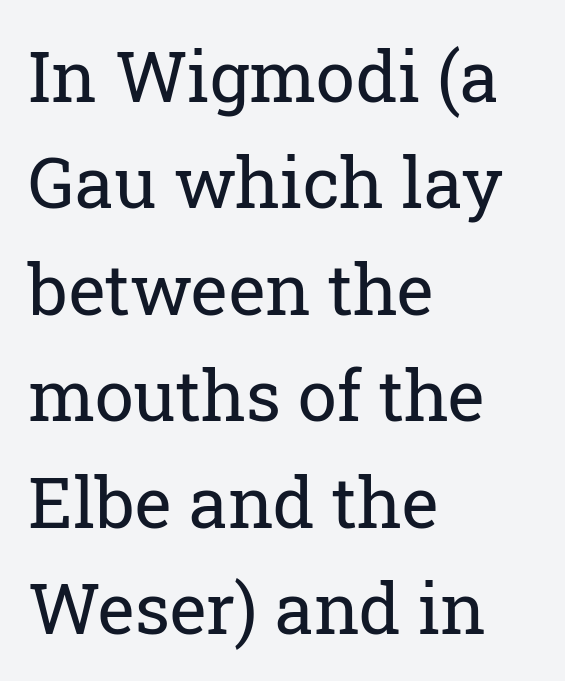
Q: Is the text bold? A: No.
Q: Is the text italic (slanted)? A: No, it is upright.
Q: Is the typeface a serif or a sans-serif typeface? A: Serif.
Q: Is the text underlined? A: No.
Q: How is the paragraph aligned? A: Left-aligned.
Q: Is the spacing between letters normal or unusually wide? A: Normal.
Q: Is the spacing between lines tight, normal or loose? A: Normal.
Q: Width (condensed, normal, or wide)? A: Normal.
Q: Stroke contrast? A: Low.
Q: x-height? A: Medium.
Q: Monospaced? A: No.
